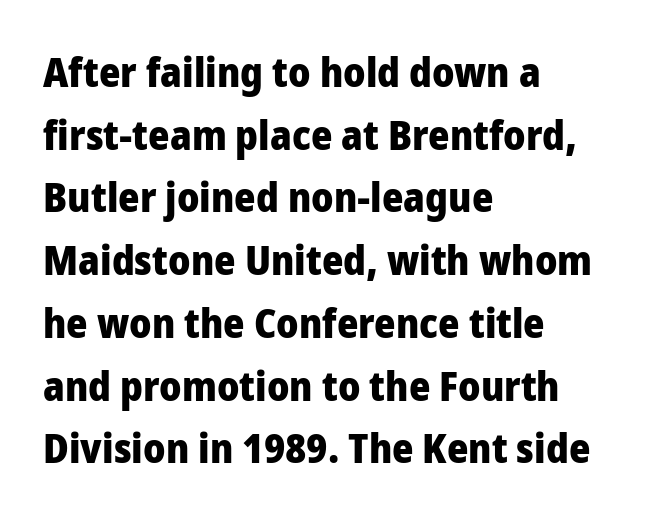
Q: Is the text bold? A: Yes.
Q: Is the text italic (slanted)? A: No, it is upright.
Q: Is the typeface a serif or a sans-serif typeface? A: Sans-serif.
Q: Is the text underlined? A: No.
Q: How is the paragraph aligned? A: Left-aligned.
Q: Is the spacing between letters normal or unusually wide? A: Normal.
Q: Is the spacing between lines tight, normal or loose? A: Normal.
Q: Width (condensed, normal, or wide)? A: Normal.
Q: Stroke contrast? A: Low.
Q: x-height? A: Medium.
Q: Monospaced? A: No.
